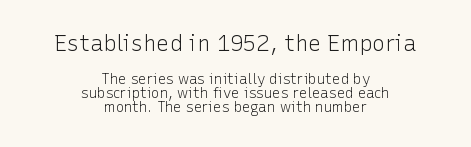
Weight: regular or lighter. The horizontal fit of the characters is conventional and even. Do the letters lean? They stand straight. Any mark beneath the type? The region is blank. Two sizes are in play, and the larger belongs to the first block. Horizontal bands of white between lines are thin slivers.
